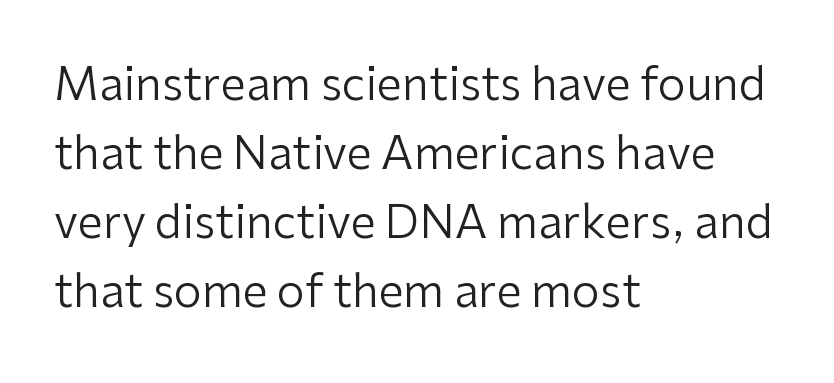
Type without underlining. These lines are rendered in a variable-pitch font. Reading down the column, the eye jumps a familiar distance to each next line. Caption: multi-line text, flush left, ragged right.
